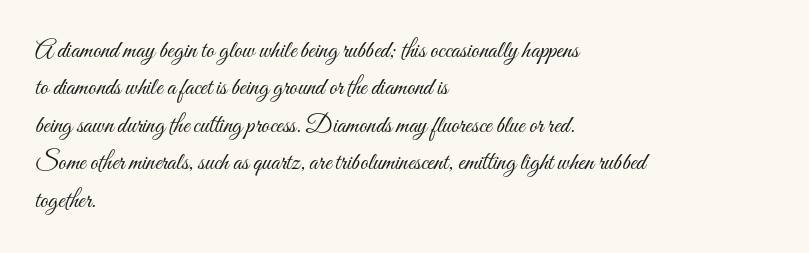
The image shows 25 px text type; set left-aligned, normal line spacing (1.5x), normal letter spacing, not underlined.
